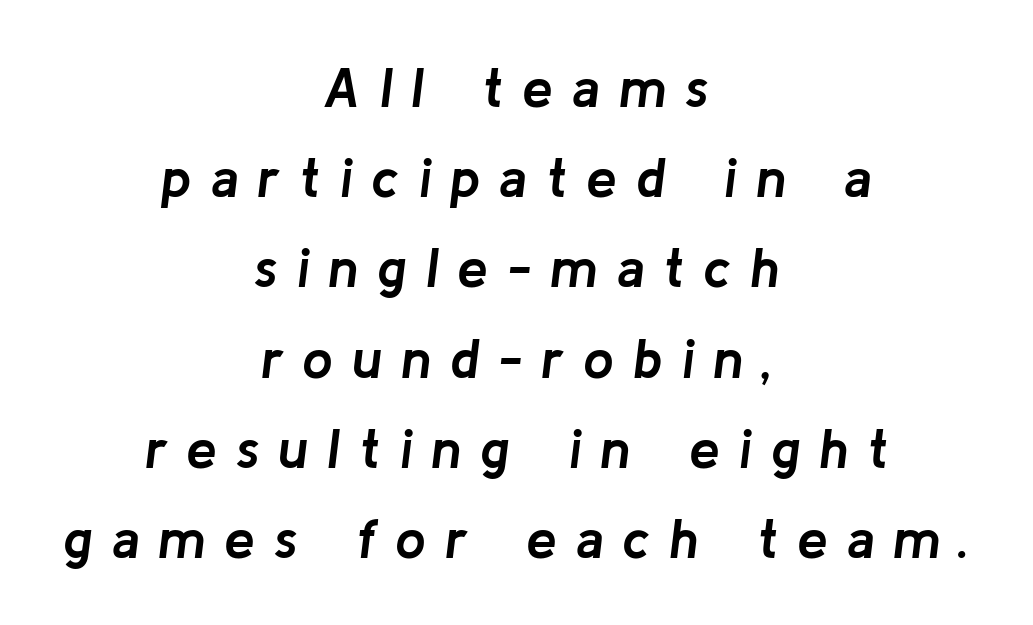
The image shows 55 px semibold type, italic (leaning right); set centered, normal line spacing (1.64x), unusually wide letter spacing (+0.34 em), not underlined; low stroke contrast and a medium x-height.
